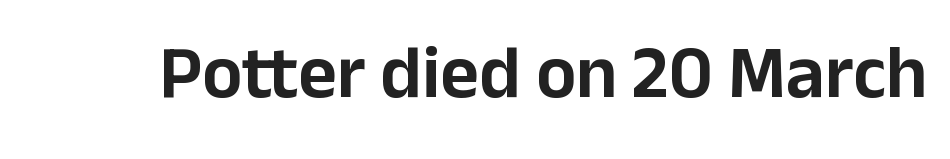
The image shows 75 px sans-serif type, upright; set normal letter spacing, not underlined; low stroke contrast and a medium x-height.
